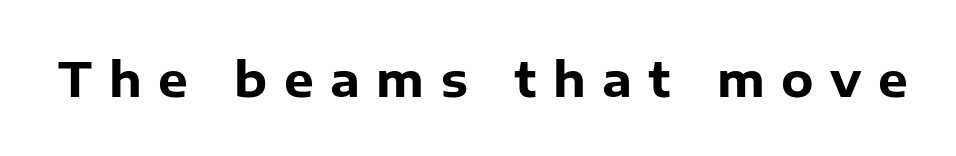
{"serif": "no", "italic": "no", "bold": "yes", "weight": "heavy", "width": "normal", "stroke_contrast": "low", "x_height": "medium", "monospaced": "no", "underline": "no", "letter_spacing": "wide", "letter_spacing_em": 0.35, "glyph_px": 47}
